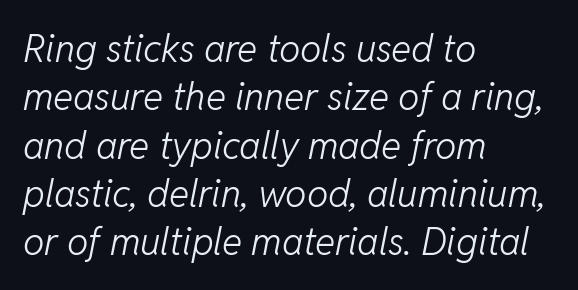
The tracking reads as untouched default to a designer's eye. Which margin do the lines hug? The left one — the right edge is uneven. Spacing verdict: proportional, widths tailored to each character. It's the slanting kind of type. Stem width sits at or under what a default text font uses. Regarding leading, the lines here are spaced in the standard way.
